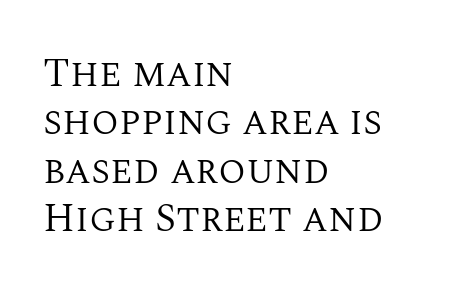
Q: Is the text bold? A: No.
Q: Is the text italic (slanted)? A: No, it is upright.
Q: Is the typeface a serif or a sans-serif typeface? A: Serif.
Q: Is the text underlined? A: No.
Q: How is the paragraph aligned? A: Left-aligned.
Q: Is the spacing between letters normal or unusually wide? A: Normal.
Q: Width (condensed, normal, or wide)? A: Normal.
Q: Stroke contrast? A: Medium.
Q: x-height? A: Large.
Q: Monospaced? A: No.
